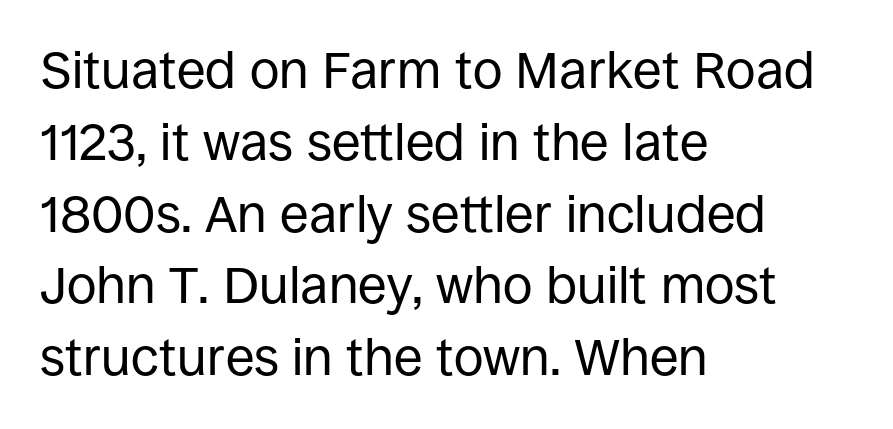
Q: Is the text bold? A: No.
Q: Is the text italic (slanted)? A: No, it is upright.
Q: Is the typeface a serif or a sans-serif typeface? A: Sans-serif.
Q: Is the text underlined? A: No.
Q: How is the paragraph aligned? A: Left-aligned.
Q: Is the spacing between letters normal or unusually wide? A: Normal.
Q: Is the spacing between lines tight, normal or loose? A: Normal.
Q: Width (condensed, normal, or wide)? A: Normal.
Q: Stroke contrast? A: Low.
Q: x-height? A: Large.
Q: Monospaced? A: No.
